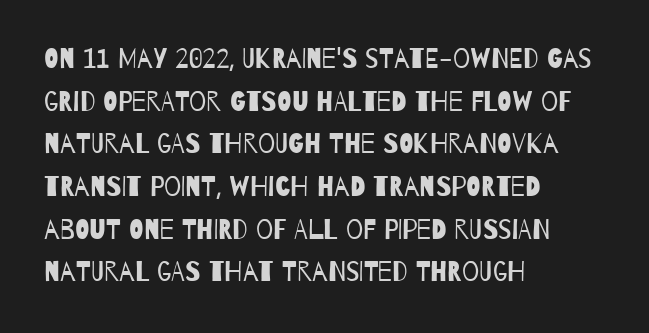
Q: Is the text bold? A: No.
Q: Is the text underlined? A: No.
Q: How is the paragraph aligned? A: Left-aligned.
Q: Is the spacing between letters normal or unusually wide? A: Normal.
Q: Is the spacing between lines tight, normal or loose? A: Normal.
